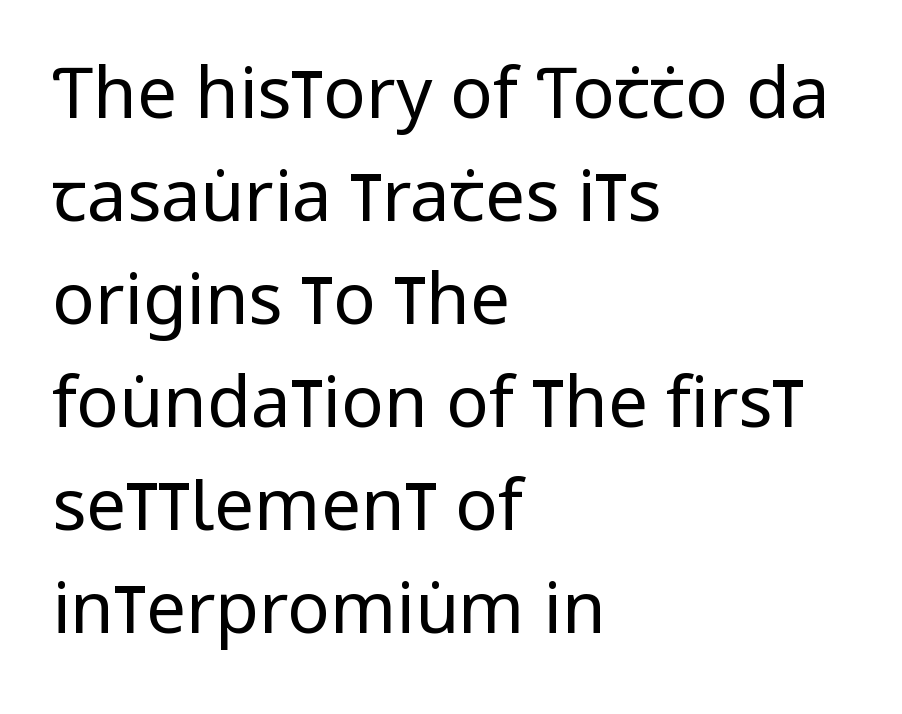
Q: Is the text bold? A: No.
Q: Is the text italic (slanted)? A: No, it is upright.
Q: Is the typeface a serif or a sans-serif typeface? A: Sans-serif.
Q: Is the text underlined? A: No.
Q: How is the paragraph aligned? A: Left-aligned.
Q: Is the spacing between letters normal or unusually wide? A: Normal.
Q: Is the spacing between lines tight, normal or loose? A: Normal.
Q: Width (condensed, normal, or wide)? A: Condensed.
Q: Stroke contrast? A: Low.
Q: x-height? A: Large.
Q: Monospaced? A: No.
